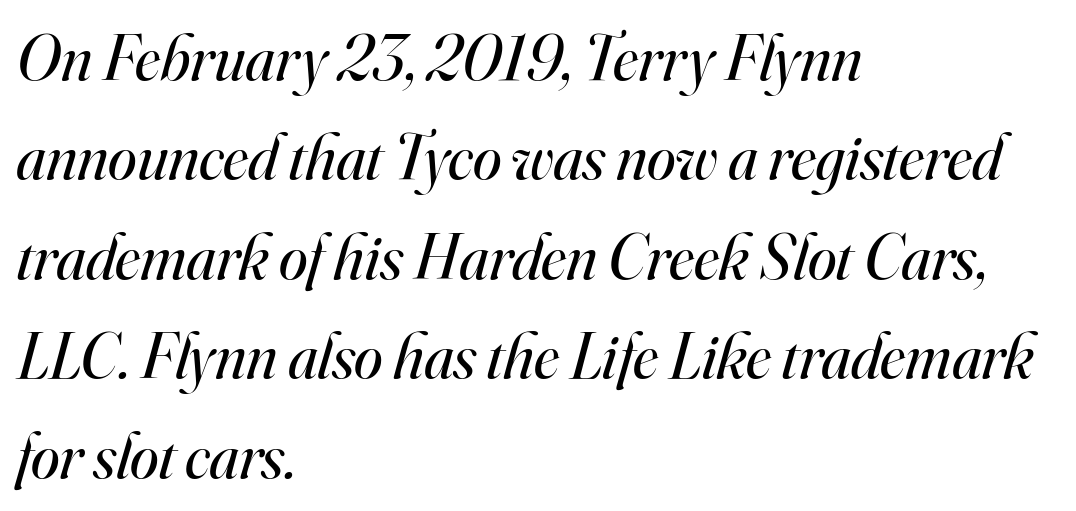
In terms of leading, this rendering sits right in the middle. Quick note: underline off. The letters sit at their default tracking, neither squeezed nor spread. The passage shown is typed in a proportional face where columns would drift.
